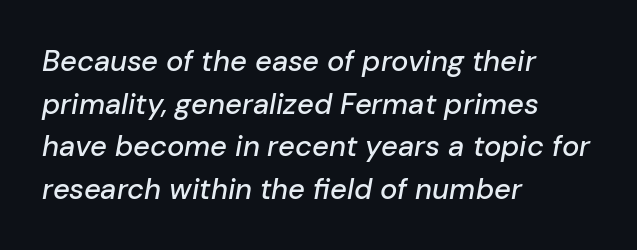
{"italic": "yes", "lean": "right", "slant_degrees": 10, "width": "normal", "stroke_contrast": "low", "x_height": "medium", "monospaced": "no", "underline": "no", "align": "left", "line_spacing": "normal", "line_spacing_ratio": 1.47, "letter_spacing": "normal", "letter_spacing_em": 0.0, "glyph_px": 29}
